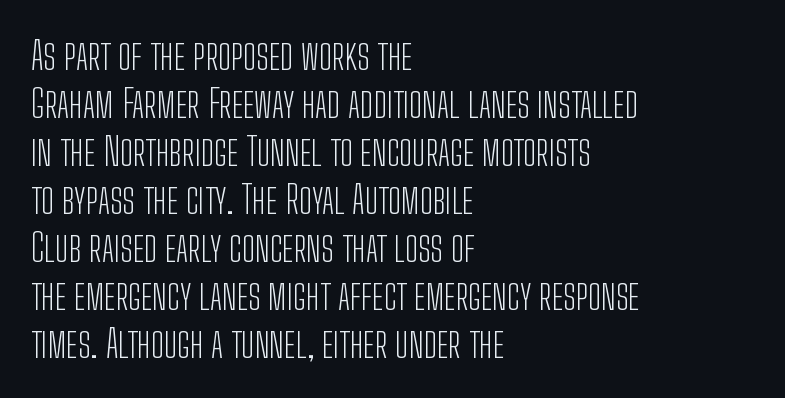
{"serif": "no", "italic": "no", "bold": "no", "weight": "light", "width": "condensed", "stroke_contrast": "low", "x_height": "medium", "monospaced": "no", "underline": "no", "align": "left", "line_spacing_ratio": 1.23, "letter_spacing": "normal", "letter_spacing_em": 0.0, "glyph_px": 39}
